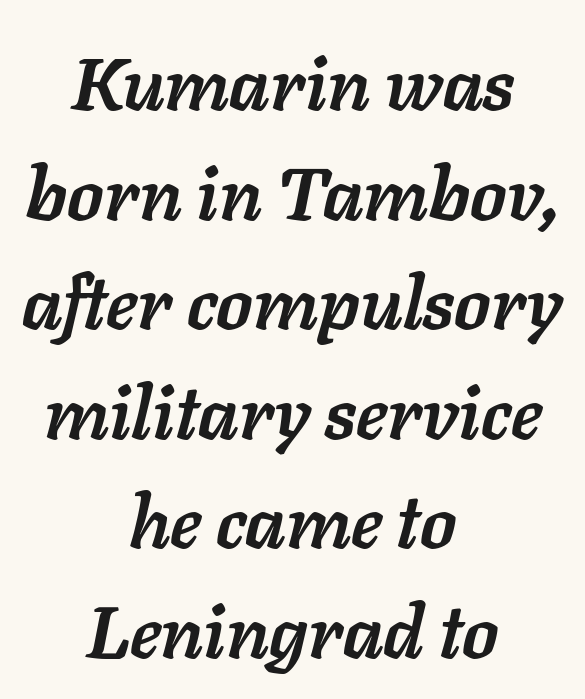
The image shows 74 px semibold type, italic (leaning right); set centered, normal line spacing (1.48x), normal letter spacing, not underlined; low stroke contrast and a medium x-height.
